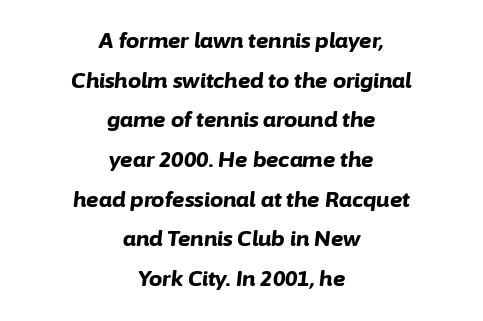
The image shows 21 px bold type, italic (leaning right); set centered, line spacing 1.89x, normal letter spacing, not underlined.
